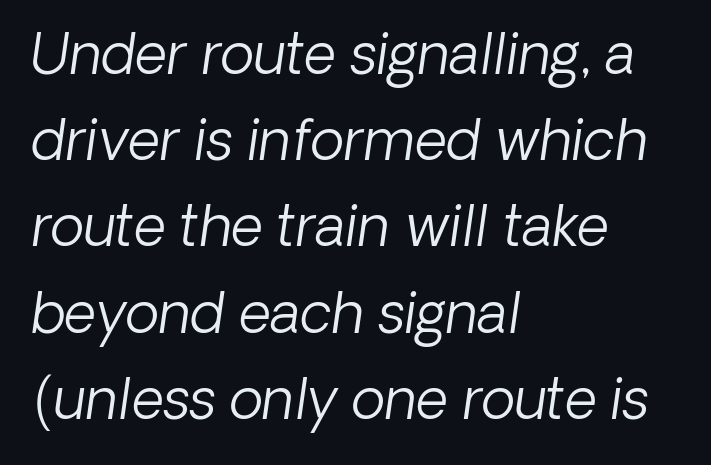
The zone under the glyphs is completely vacant. A typesetter would call this zero additional tracking. Leading matches the norm, producing a regular column. Layout note: lines flush left. This is not heavy type; no bold has been used. Note the varied advance widths — an 'i' is clearly narrower than an 'm'.
